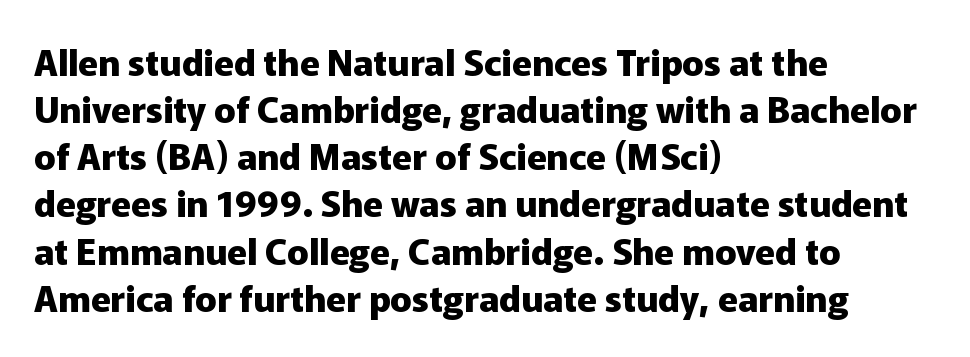
The image shows 36 px heavy sans-serif type, upright; set left-aligned, normal line spacing (1.31x), normal letter spacing, not underlined; low stroke contrast and a medium x-height.
